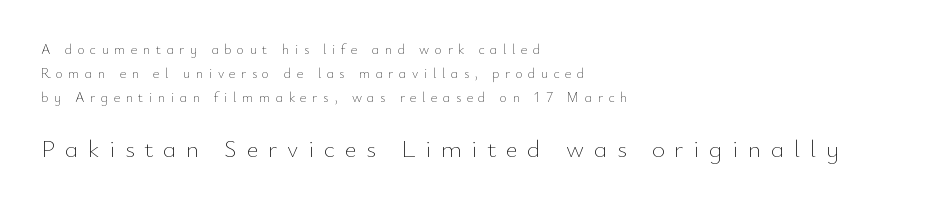
If you drew a line through each stem, it would be perfectly vertical. Each row of text sits above clean, open space. The type is letterspaced generously, with wide tracking. The face used here appears at its bigger size in the lower chunk. Is the type heavy? It reads as light-to-regular instead. Where is the straight margin? On the left.
